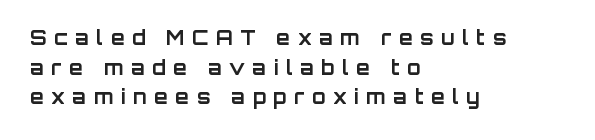
{"italic": "no", "bold": "yes", "underline": "no", "align": "left", "line_spacing": "normal", "line_spacing_ratio": 1.48, "letter_spacing": "wide", "letter_spacing_em": 0.37, "glyph_px": 20}
